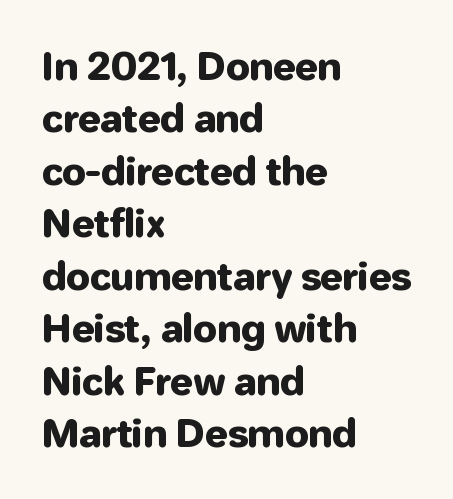
{"serif": "no", "italic": "no", "width": "normal", "stroke_contrast": "low", "x_height": "medium", "monospaced": "no", "underline": "no", "align": "left", "line_spacing": "normal", "line_spacing_ratio": 1.38, "letter_spacing": "normal", "letter_spacing_em": 0.0, "glyph_px": 38}
